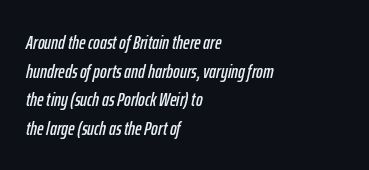
The rendering anchors every line to the left-hand side. One glance says typical: line gaps are just what's usual. Descenders are the only things crossing below the line. This sample uses an oblique cut, with every glyph tilted off the vertical.
